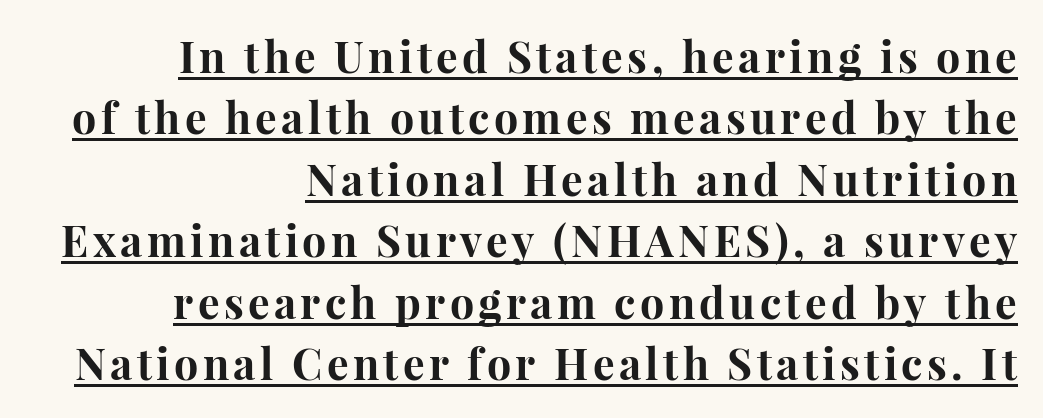
The image shows 43 px bold serif type, upright; set right-aligned, normal line spacing (1.43x), underlined; high stroke contrast and a medium x-height.
